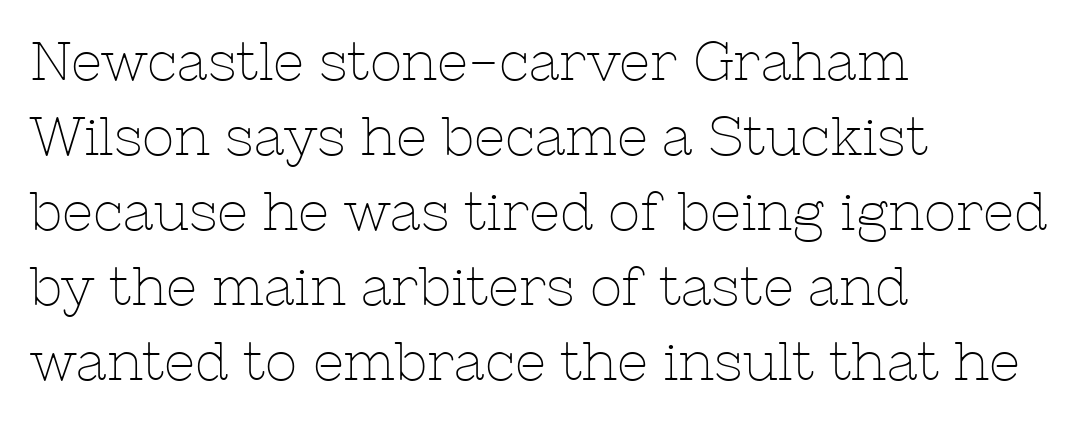
The image shows 54 px thin serif type, upright; set left-aligned, normal line spacing (1.39x), normal letter spacing, not underlined; low stroke contrast and a medium x-height.
